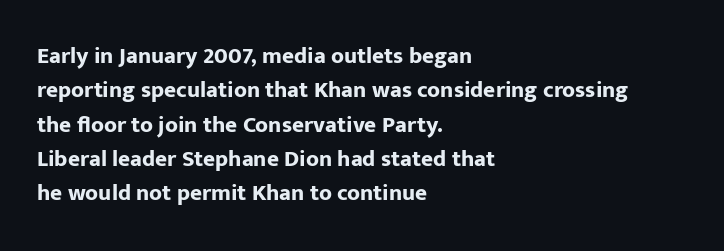
Q: Is the text bold? A: Yes.
Q: Is the text italic (slanted)? A: No, it is upright.
Q: Is the text underlined? A: No.
Q: How is the paragraph aligned? A: Left-aligned.
Q: Is the spacing between letters normal or unusually wide? A: Normal.
Q: Is the spacing between lines tight, normal or loose? A: Normal.
